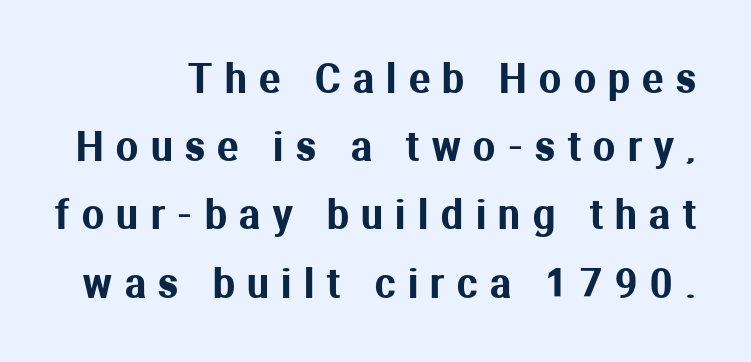
The image shows 39 px sans-serif type, upright; set right-aligned, line spacing 1.75x, unusually wide letter spacing (+0.32 em), not underlined; medium stroke contrast and a medium x-height.
